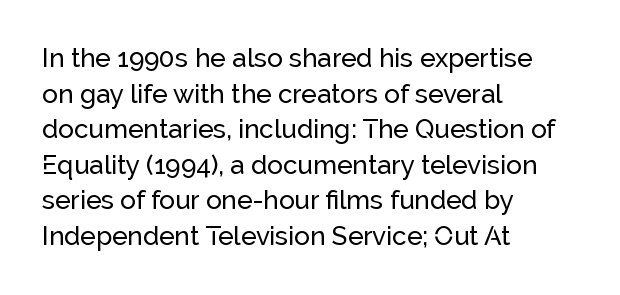
{"italic": "no", "underline": "no", "align": "left", "line_spacing": "normal", "line_spacing_ratio": 1.37, "letter_spacing": "normal", "letter_spacing_em": 0.0, "glyph_px": 26}
